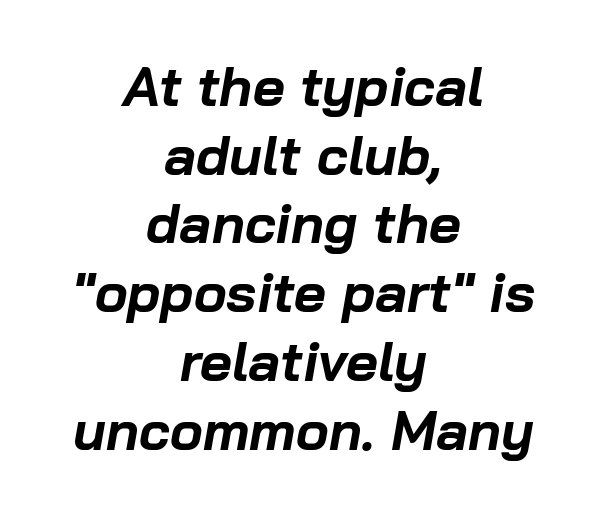
{"italic": "yes", "lean": "right", "slant_degrees": 10, "bold": "yes", "weight": "bold", "width": "normal", "stroke_contrast": "low", "x_height": "medium", "monospaced": "no", "underline": "no", "align": "center", "line_spacing": "normal", "line_spacing_ratio": 1.25, "letter_spacing": "normal", "letter_spacing_em": 0.0, "glyph_px": 55}
